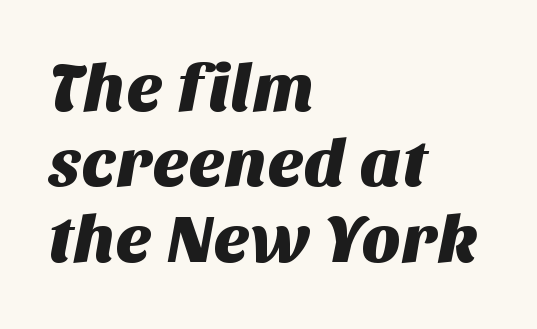
Q: Is the typeface a serif or a sans-serif typeface? A: Sans-serif.
Q: Is the text underlined? A: No.
Q: How is the paragraph aligned? A: Left-aligned.
Q: Is the spacing between letters normal or unusually wide? A: Normal.
Q: Is the spacing between lines tight, normal or loose? A: Tight.
Q: Width (condensed, normal, or wide)? A: Normal.
Q: Stroke contrast? A: Medium.
Q: x-height? A: Large.
Q: Monospaced? A: No.
